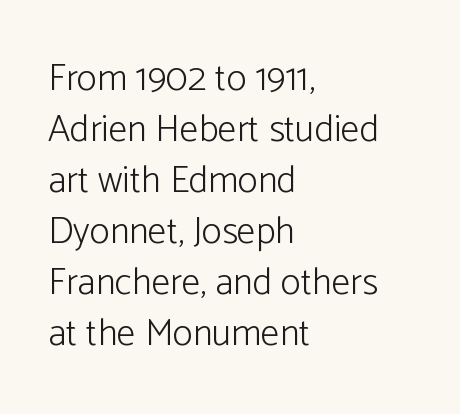
Q: Is the text bold? A: No.
Q: Is the text italic (slanted)? A: No, it is upright.
Q: Is the typeface a serif or a sans-serif typeface? A: Sans-serif.
Q: Is the text underlined? A: No.
Q: How is the paragraph aligned? A: Left-aligned.
Q: Is the spacing between letters normal or unusually wide? A: Normal.
Q: Is the spacing between lines tight, normal or loose? A: Normal.
Q: Width (condensed, normal, or wide)? A: Normal.
Q: Stroke contrast? A: Low.
Q: x-height? A: Medium.
Q: Monospaced? A: No.
